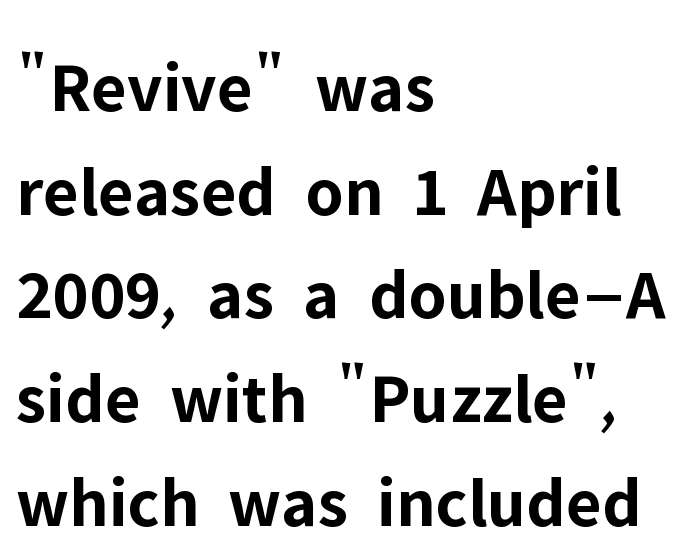
{"serif": "no", "italic": "no", "bold": "yes", "weight": "bold", "width": "normal", "stroke_contrast": "low", "x_height": "medium", "monospaced": "no", "underline": "no", "align": "left", "line_spacing": "normal", "line_spacing_ratio": 1.44, "letter_spacing": "normal", "letter_spacing_em": 0.0, "glyph_px": 72}
